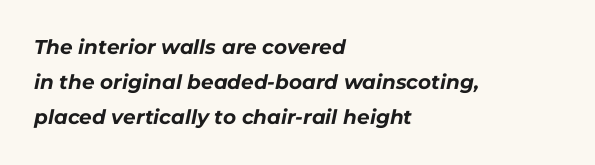
The image shows 20 px bold type, italic (leaning right); set left-aligned, line spacing 1.76x, normal letter spacing, not underlined.
